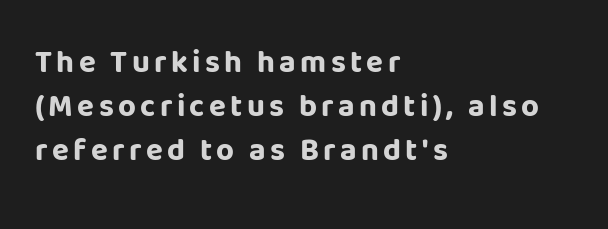
Q: Is the text bold? A: Yes.
Q: Is the text italic (slanted)? A: No, it is upright.
Q: Is the typeface a serif or a sans-serif typeface? A: Sans-serif.
Q: Is the text underlined? A: No.
Q: How is the paragraph aligned? A: Left-aligned.
Q: Is the spacing between lines tight, normal or loose? A: Normal.
Q: Width (condensed, normal, or wide)? A: Normal.
Q: Stroke contrast? A: Low.
Q: x-height? A: Large.
Q: Monospaced? A: No.
